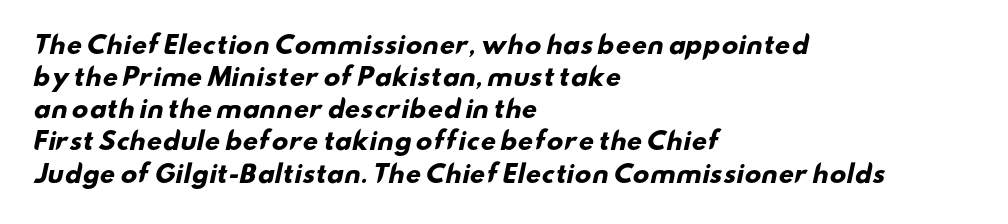
{"bold": "yes", "underline": "no", "align": "left", "line_spacing": "normal", "line_spacing_ratio": 1.34, "letter_spacing": "normal", "letter_spacing_em": 0.0, "glyph_px": 24}
